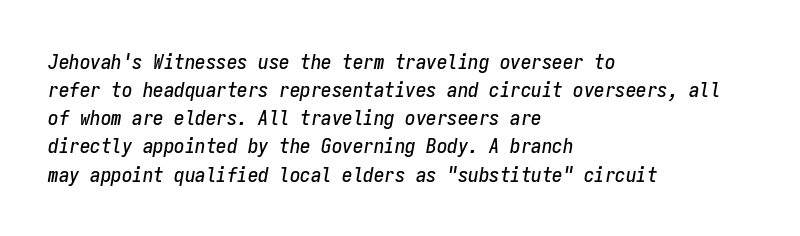
{"italic": "yes", "lean": "right", "slant_degrees": 9, "underline": "no", "align": "left", "line_spacing": "normal", "line_spacing_ratio": 1.34, "letter_spacing": "normal", "letter_spacing_em": 0.0, "glyph_px": 21}
